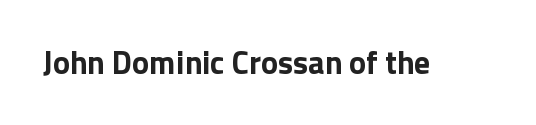
Q: Is the text bold? A: Yes.
Q: Is the text italic (slanted)? A: No, it is upright.
Q: Is the typeface a serif or a sans-serif typeface? A: Sans-serif.
Q: Is the text underlined? A: No.
Q: Is the spacing between letters normal or unusually wide? A: Normal.
Q: Width (condensed, normal, or wide)? A: Normal.
Q: Stroke contrast? A: Low.
Q: x-height? A: Medium.
Q: Monospaced? A: No.
